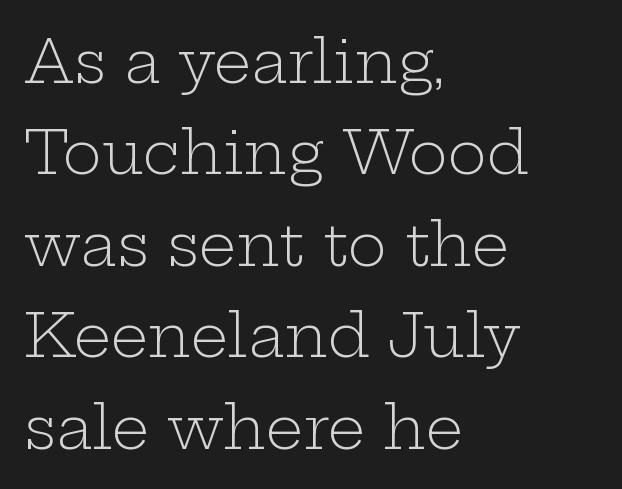
{"serif": "yes", "italic": "no", "bold": "no", "weight": "light", "width": "wide", "stroke_contrast": "low", "x_height": "medium", "monospaced": "no", "underline": "no", "align": "left", "line_spacing": "normal", "line_spacing_ratio": 1.55, "letter_spacing": "normal", "letter_spacing_em": 0.0, "glyph_px": 59}
